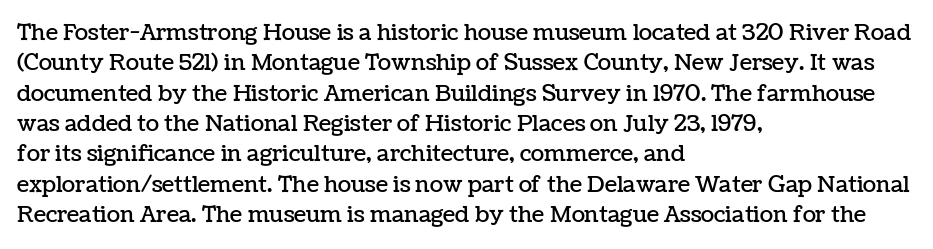
{"italic": "no", "underline": "no", "align": "left", "line_spacing": "normal", "line_spacing_ratio": 1.38, "letter_spacing": "normal", "letter_spacing_em": 0.0, "glyph_px": 22}
